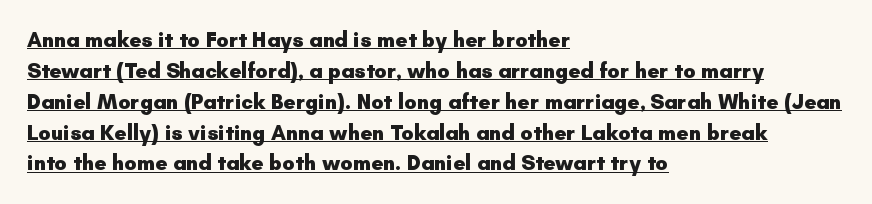
{"italic": "no", "bold": "yes", "underline": "yes", "align": "left", "line_spacing": "normal", "line_spacing_ratio": 1.47, "letter_spacing": "normal", "letter_spacing_em": 0.0, "glyph_px": 21}
